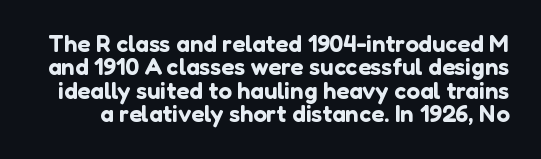
Reading down the column, the eye jumps only a short way to each next line. The passage shown is not underscored anywhere. Default kerning and tracking; the words read as compact shapes. Do the letters lean? They stand straight.
